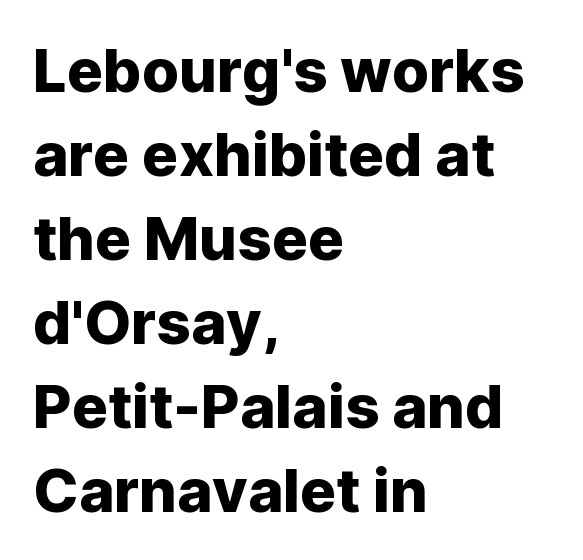
Each letter keeps its own natural width here, so spacing adapts to shape. If you drew a line through each stem, it would be perfectly vertical. Inter-character spacing is left at the font's built-in metrics. Casual observation: everything's shoved over to the left. Each row of text sits above clean, open space.
